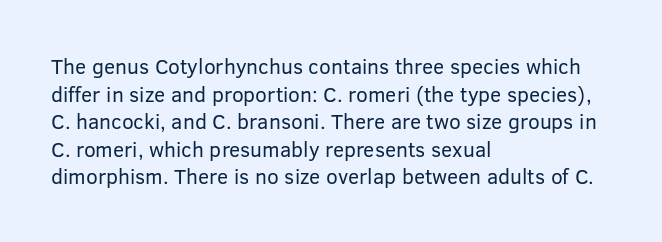
{"italic": "no", "bold": "no", "underline": "no", "align": "left", "line_spacing": "normal", "line_spacing_ratio": 1.31, "letter_spacing": "normal", "letter_spacing_em": 0.0, "glyph_px": 21}
